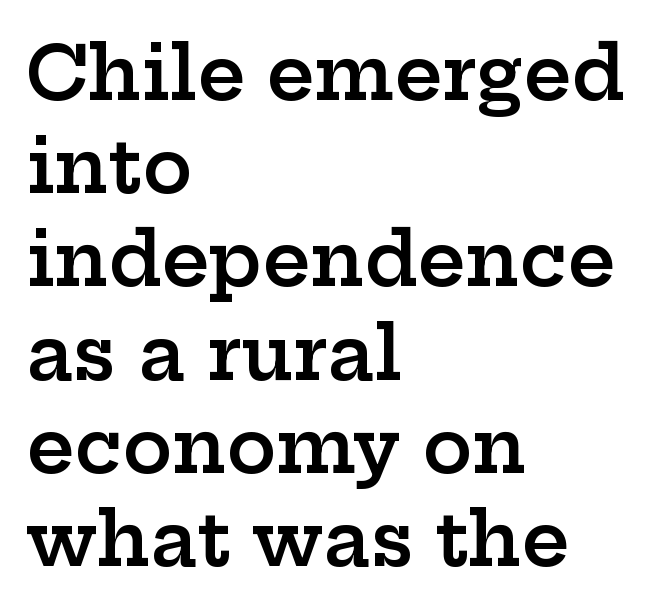
Q: Is the text bold? A: Semi-bold.
Q: Is the text italic (slanted)? A: No, it is upright.
Q: Is the typeface a serif or a sans-serif typeface? A: Serif.
Q: Is the text underlined? A: No.
Q: How is the paragraph aligned? A: Left-aligned.
Q: Is the spacing between letters normal or unusually wide? A: Normal.
Q: Is the spacing between lines tight, normal or loose? A: Normal.
Q: Width (condensed, normal, or wide)? A: Wide.
Q: Stroke contrast? A: Low.
Q: x-height? A: Medium.
Q: Monospaced? A: No.
